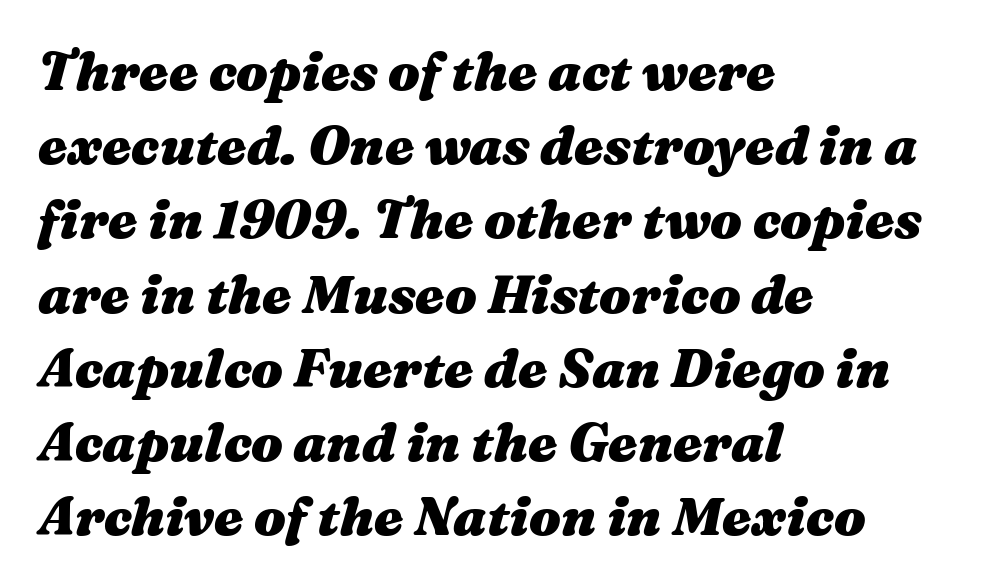
This sample uses an oblique cut, with every glyph tilted off the vertical. In CSS terms this would be text-align: left. Looks like regular typesetting: each glyph gets only the width it needs. Rule under the text: the space is simply empty.
